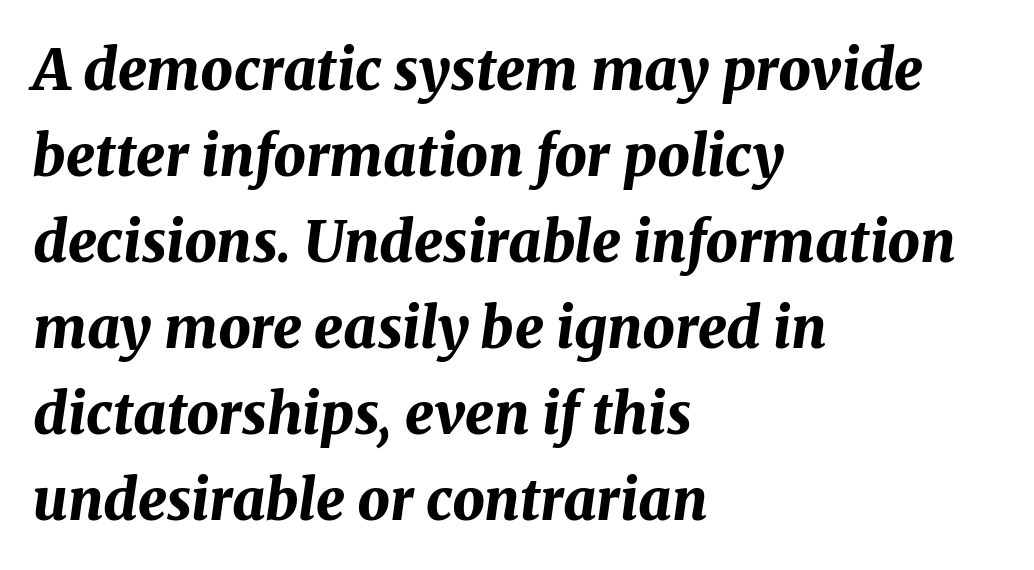
The text block is weighted toward the left margin, trailing off unevenly rightward. Do the characters align in a grid? No, the font is proportional. The foot of each line stays bare and open. Evenly set lines give the paragraph a standard silhouette. Is the letter spacing exaggerated? No — it looks like the ordinary default. Rendered with sloped, italic letterforms.
